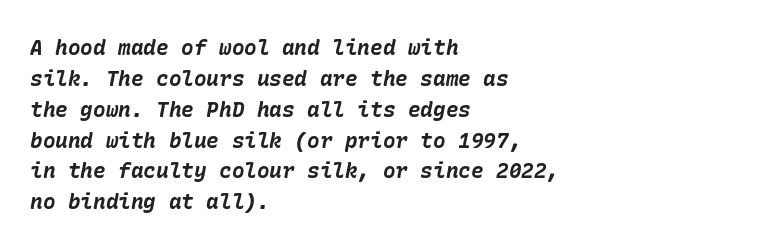
{"italic": "yes", "lean": "right", "slant_degrees": 10, "bold": "yes", "underline": "no", "align": "left", "line_spacing": "normal", "line_spacing_ratio": 1.47, "letter_spacing": "normal", "letter_spacing_em": 0.0, "glyph_px": 21}
